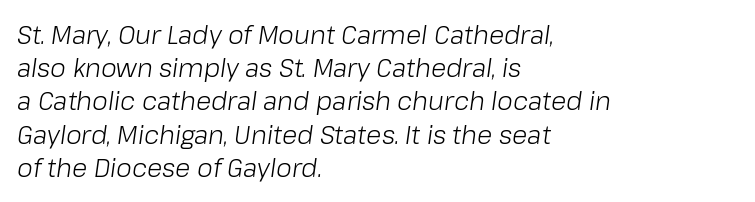
Q: Is the text bold? A: No.
Q: Is the text italic (slanted)? A: Yes, it leans right by about 8 degrees.
Q: Is the text underlined? A: No.
Q: How is the paragraph aligned? A: Left-aligned.
Q: Is the spacing between letters normal or unusually wide? A: Normal.
Q: Is the spacing between lines tight, normal or loose? A: Normal.
